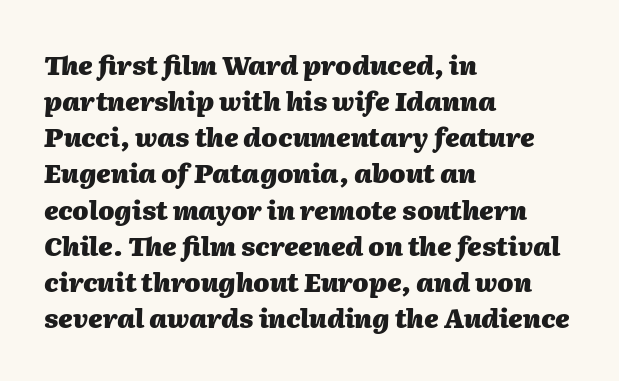
Quick note: interline space is typical. Rule under the text: the space is simply empty. The letters sit at their default tracking, neither squeezed nor spread. The passage shown leans; its letterforms are oblique.
